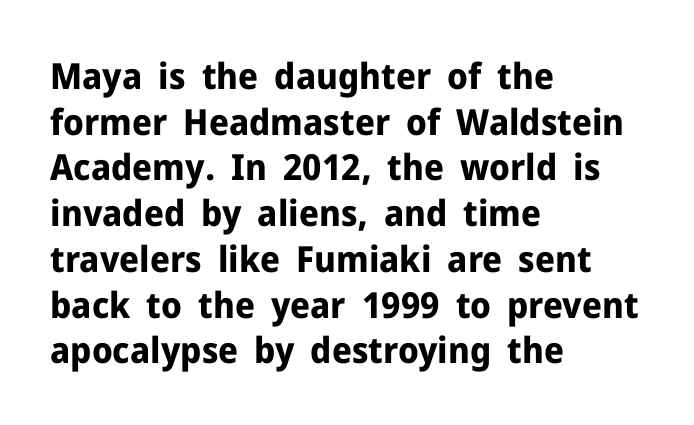
Look at the tracking — it's just the regular setting, nothing added. The glyphs are unaccompanied by any horizontal stroke below them. These lines are rendered in a variable-pitch font. The passage is arranged the way most books set body copy — flush left. Posture: straight, roman, zero tilt.
